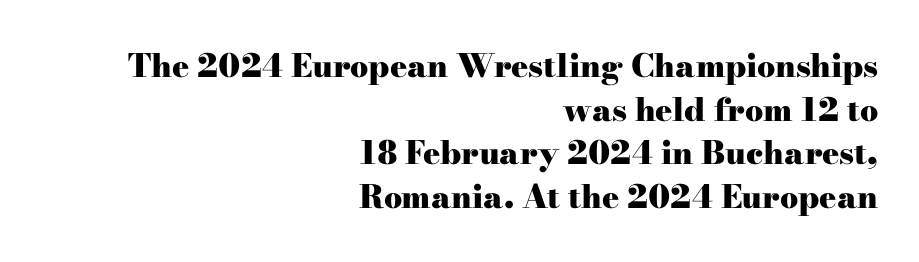
Bare-footed words on every line. A roman cut, with each character standing at attention. The rendering uses natural spacing where letterforms have individual widths. Thick stems and heavy bowls — unmistakably bold. The type family on display is of the serif kind.
